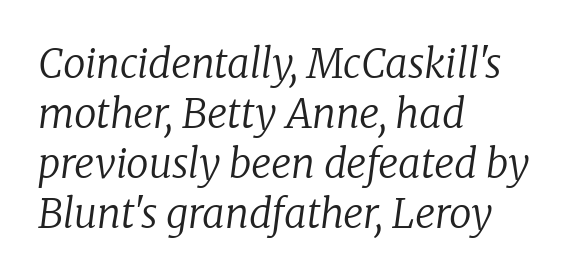
Q: Is the text bold? A: No.
Q: Is the text italic (slanted)? A: Yes, it leans right by about 8 degrees.
Q: Is the typeface a serif or a sans-serif typeface? A: Serif.
Q: Is the text underlined? A: No.
Q: How is the paragraph aligned? A: Left-aligned.
Q: Is the spacing between letters normal or unusually wide? A: Normal.
Q: Is the spacing between lines tight, normal or loose? A: Normal.
Q: Width (condensed, normal, or wide)? A: Normal.
Q: Stroke contrast? A: Low.
Q: x-height? A: Medium.
Q: Monospaced? A: No.
